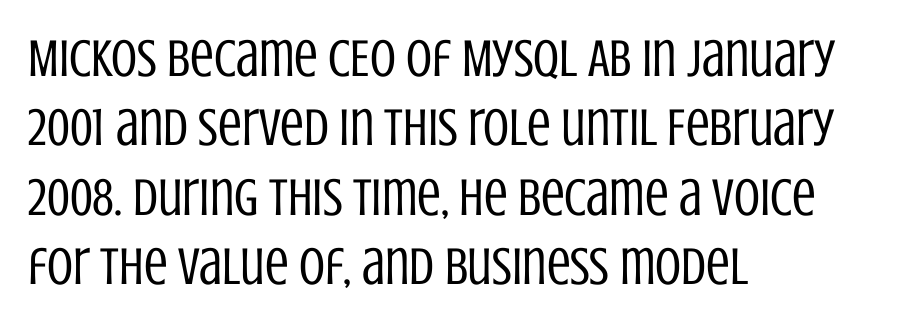
{"serif": "no", "italic": "no", "bold": "no", "weight": "regular", "width": "condensed", "stroke_contrast": "low", "x_height": "large", "monospaced": "no", "underline": "no", "align": "left", "line_spacing": "normal", "line_spacing_ratio": 1.31, "letter_spacing": "normal", "letter_spacing_em": 0.0, "glyph_px": 53}
